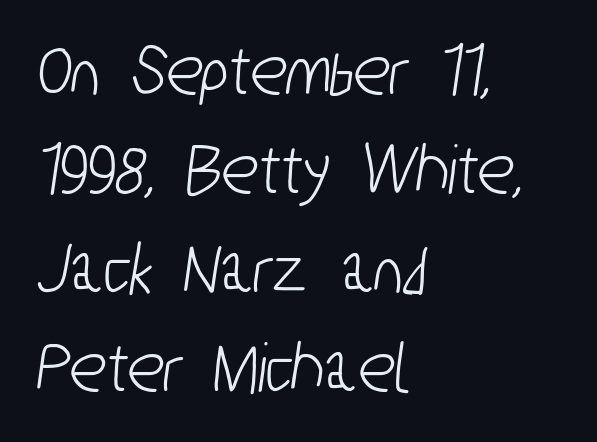
Q: Is the typeface a serif or a sans-serif typeface? A: Sans-serif.
Q: Is the text underlined? A: No.
Q: How is the paragraph aligned? A: Left-aligned.
Q: Is the spacing between letters normal or unusually wide? A: Normal.
Q: Is the spacing between lines tight, normal or loose? A: Normal.
Q: Width (condensed, normal, or wide)? A: Condensed.
Q: Stroke contrast? A: Low.
Q: x-height? A: Medium.
Q: Monospaced? A: No.
